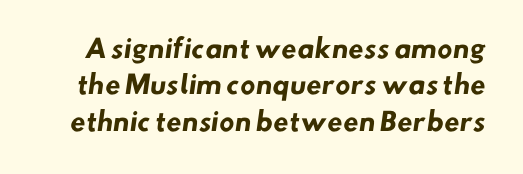
Observe the ordinary spacing: letters are neighbours, not strangers. The space between consecutive lines is moderate. Heavy-handed strokes throughout: this text is bold. Descender tails drop into unmarked territory.
